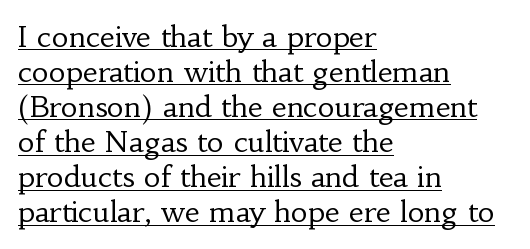
Q: Is the text bold? A: No.
Q: Is the text italic (slanted)? A: No, it is upright.
Q: Is the typeface a serif or a sans-serif typeface? A: Serif.
Q: Is the text underlined? A: Yes.
Q: How is the paragraph aligned? A: Left-aligned.
Q: Is the spacing between letters normal or unusually wide? A: Normal.
Q: Width (condensed, normal, or wide)? A: Normal.
Q: Stroke contrast? A: Low.
Q: x-height? A: Small.
Q: Monospaced? A: No.
